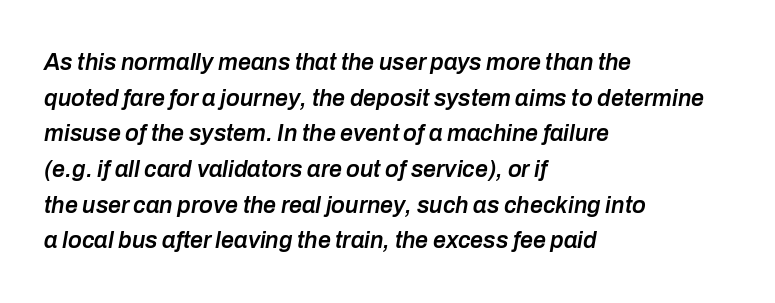
The image shows 23 px text type, italic (leaning right); set left-aligned, normal line spacing (1.55x), normal letter spacing, not underlined.
